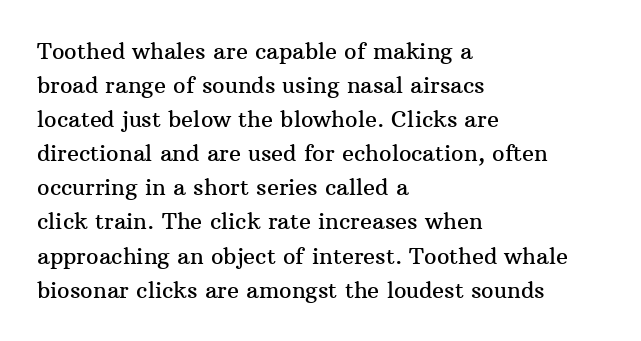
Students, observe: this is what conventionally led text looks like. This sample uses an upright cut, with every glyph sitting square on the baseline. A clean baseline with only descenders dipping below it. Each word holds together tightly as a unit, with standard inter-letter gaps.
